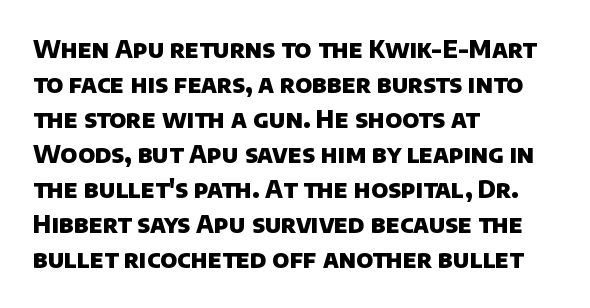
{"bold": "yes", "underline": "no", "align": "left", "line_spacing": "normal", "line_spacing_ratio": 1.46, "letter_spacing": "normal", "letter_spacing_em": 0.0, "glyph_px": 24}
